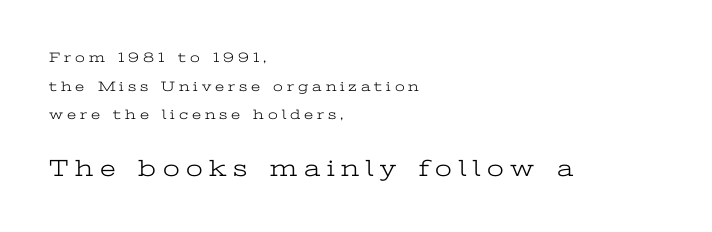
{"italic": "no", "bold": "no", "underline": "no", "align": "left", "line_spacing": "loose", "line_spacing_ratio": 2.05, "letter_spacing": "wide", "letter_spacing_em": 0.28, "larger_block": "second", "size_ratio": 1.71, "glyph_px": 24}
